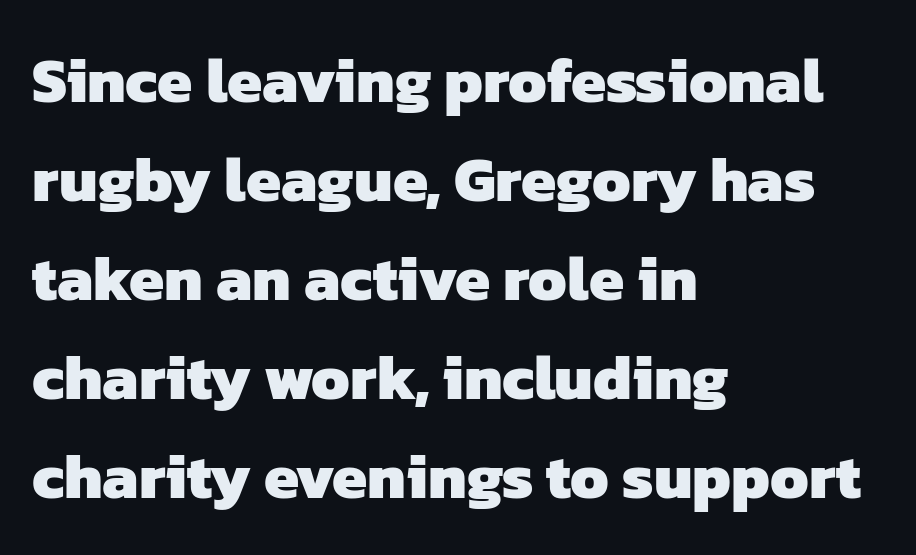
Q: Is the text bold? A: Yes.
Q: Is the typeface a serif or a sans-serif typeface? A: Sans-serif.
Q: Is the text underlined? A: No.
Q: How is the paragraph aligned? A: Left-aligned.
Q: Is the spacing between letters normal or unusually wide? A: Normal.
Q: Is the spacing between lines tight, normal or loose? A: Normal.
Q: Width (condensed, normal, or wide)? A: Normal.
Q: Stroke contrast? A: Low.
Q: x-height? A: Medium.
Q: Monospaced? A: No.
